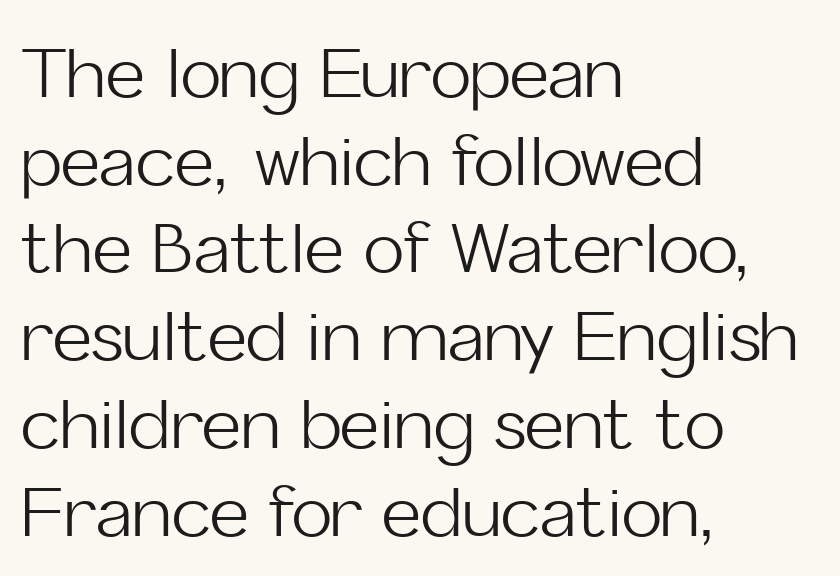
{"serif": "no", "italic": "no", "bold": "no", "weight": "light", "width": "normal", "stroke_contrast": "low", "x_height": "medium", "monospaced": "no", "underline": "no", "align": "left", "line_spacing": "normal", "line_spacing_ratio": 1.29, "letter_spacing": "normal", "letter_spacing_em": 0.0, "glyph_px": 68}
